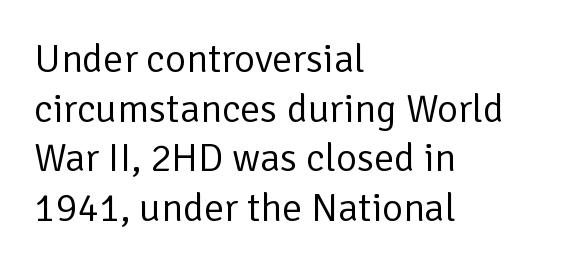
The image shows 40 px regular-weight sans-serif type, upright; set left-aligned, line spacing 1.24x, normal letter spacing, not underlined; low stroke contrast and a medium x-height.
